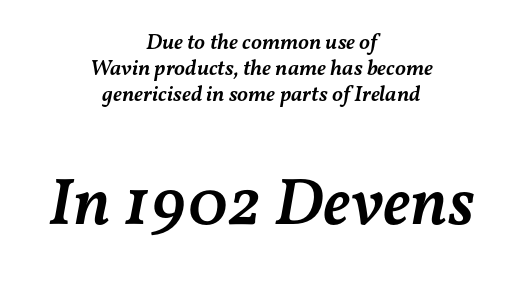
The image shows 67 px semibold type, italic (leaning right); set centered, line spacing 1.19x, normal letter spacing, not underlined; the second (bottom) block is 3.05x larger; medium stroke contrast and a medium x-height.
